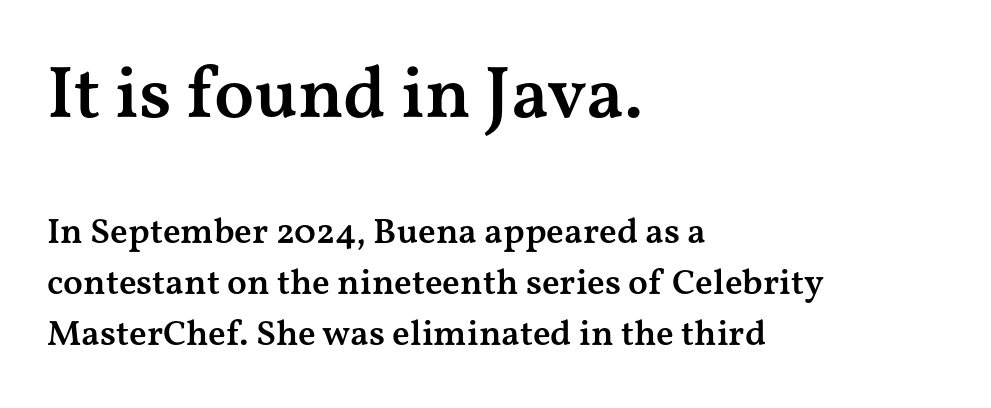
Q: Is the text bold? A: Semi-bold.
Q: Is the text italic (slanted)? A: No, it is upright.
Q: Is the typeface a serif or a sans-serif typeface? A: Serif.
Q: Is the text underlined? A: No.
Q: How is the paragraph aligned? A: Left-aligned.
Q: Is the spacing between letters normal or unusually wide? A: Normal.
Q: Is the spacing between lines tight, normal or loose? A: Normal.
Q: Which block of text is set in a larger size, the first (top) or the second (bottom)? A: The first (top) one.
Q: Width (condensed, normal, or wide)? A: Wide.
Q: Stroke contrast? A: Medium.
Q: x-height? A: Medium.
Q: Monospaced? A: No.
